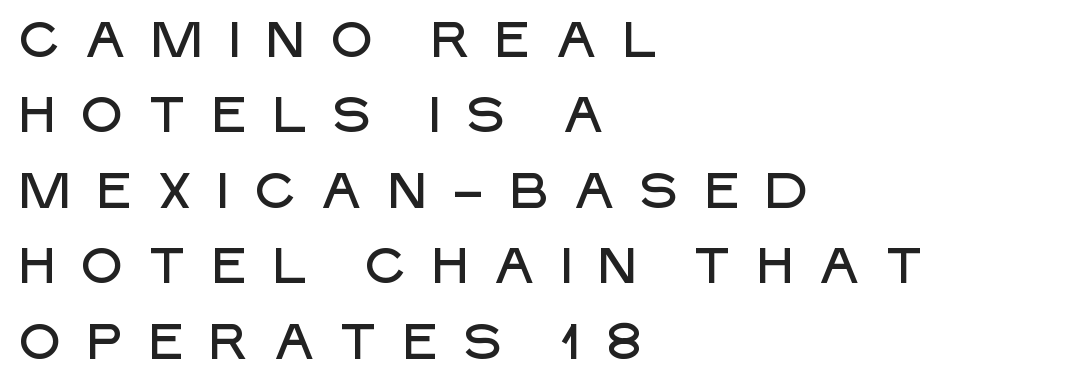
The face used here is proportionally spaced, like ordinary book or web type. The glyphs are unaccompanied by any horizontal stroke below them. The ragged edge is on the right, which tells us the setting is flush left. Type style note: lacks serifs. Summary of vertical rhythm: regular, with standard interline spacing. What stands out about the letter spacing? Its width — letters are far apart.
